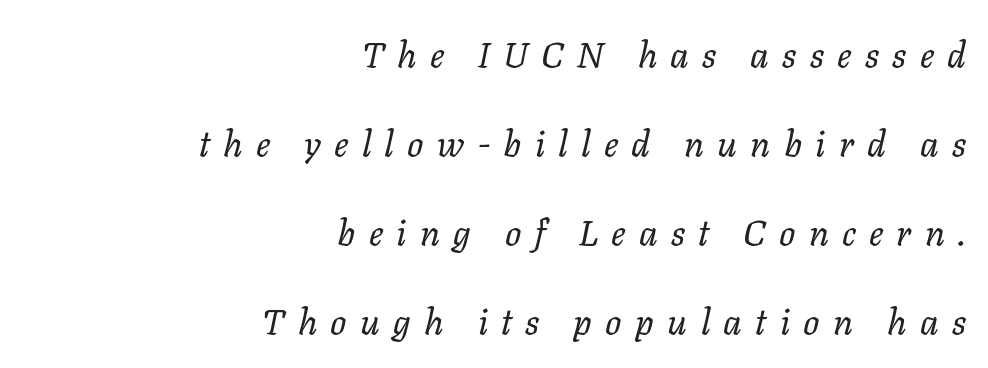
Q: Is the text bold? A: No.
Q: Is the text italic (slanted)? A: Yes, it leans right by about 11 degrees.
Q: Is the text underlined? A: No.
Q: How is the paragraph aligned? A: Right-aligned.
Q: Is the spacing between letters normal or unusually wide? A: Unusually wide.
Q: Is the spacing between lines tight, normal or loose? A: Loose.
Q: Width (condensed, normal, or wide)? A: Normal.
Q: Stroke contrast? A: Low.
Q: x-height? A: Medium.
Q: Monospaced? A: No.
